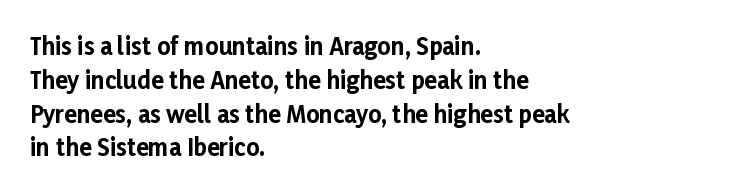
The image shows 23 px bold type, upright; set left-aligned, normal line spacing (1.47x), normal letter spacing, not underlined.
